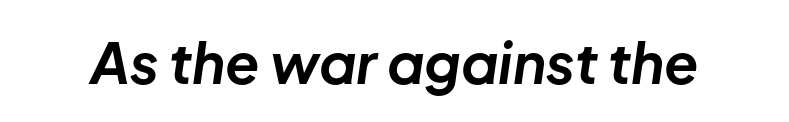
The image shows 56 px bold type, italic (leaning right); set normal letter spacing, not underlined; low stroke contrast and a medium x-height.
